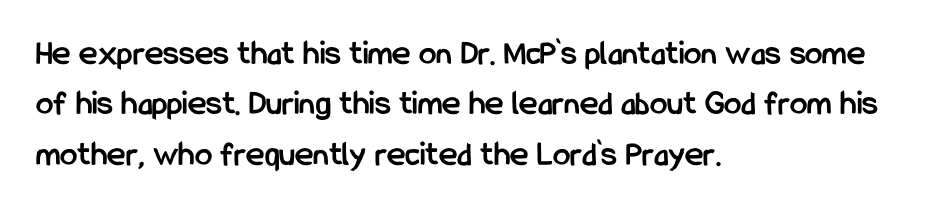
The image shows 35 px semibold, condensed sans-serif type, upright; set left-aligned, normal line spacing (1.44x), normal letter spacing, not underlined; low stroke contrast and a medium x-height.
